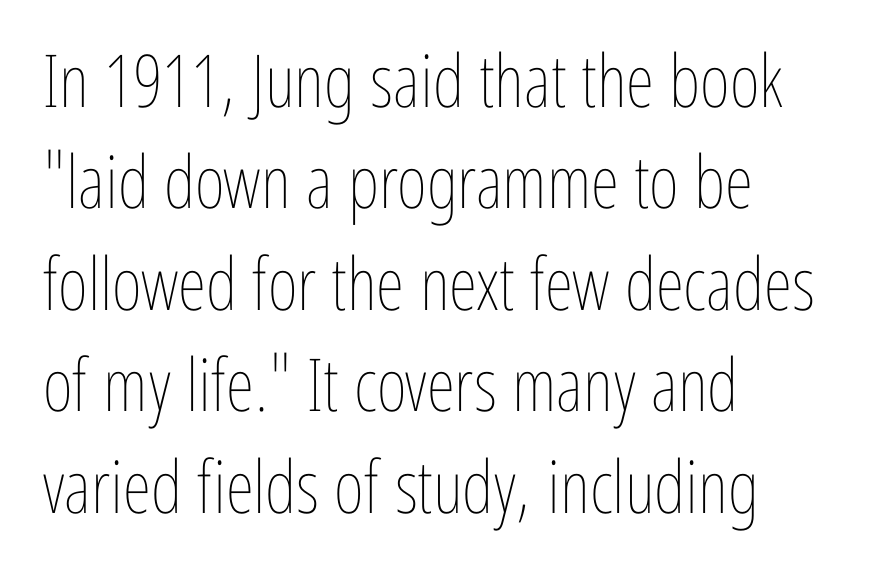
Q: Is the text bold? A: No.
Q: Is the text italic (slanted)? A: No, it is upright.
Q: Is the text underlined? A: No.
Q: How is the paragraph aligned? A: Left-aligned.
Q: Is the spacing between letters normal or unusually wide? A: Normal.
Q: Is the spacing between lines tight, normal or loose? A: Normal.
Q: Width (condensed, normal, or wide)? A: Condensed.
Q: Stroke contrast? A: Low.
Q: x-height? A: Medium.
Q: Monospaced? A: No.
